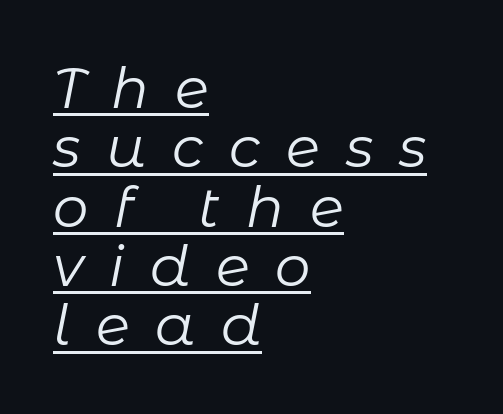
{"italic": "yes", "lean": "right", "slant_degrees": 11, "bold": "no", "weight": "regular", "width": "normal", "stroke_contrast": "low", "x_height": "medium", "monospaced": "no", "underline": "yes", "align": "left", "line_spacing": "tight", "line_spacing_ratio": 1.06, "letter_spacing": "wide", "letter_spacing_em": 0.46, "glyph_px": 56}
